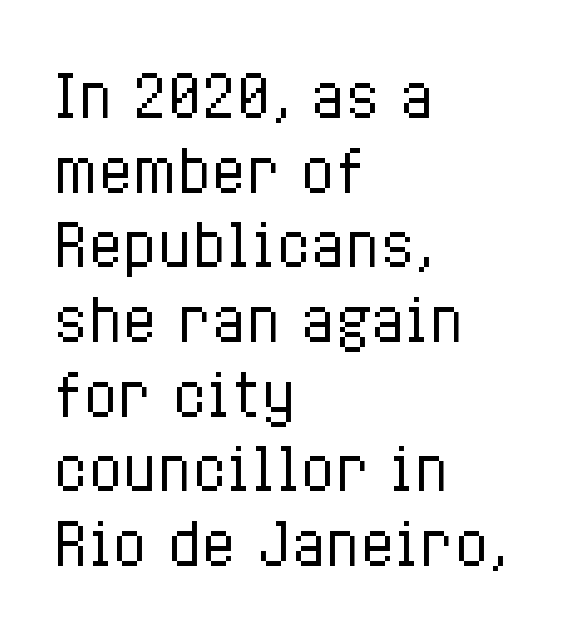
Quick note: underline off. Characters remain perfectly vertical along every line. A classic flush-left, rag-right setting is used for this passage. Characters follow at the spacing the type designer built in. Normally led — the rows are evenly, conventionally spaced.
